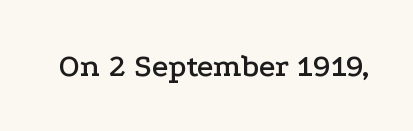
The image shows 32 px wide serif type, upright; set normal letter spacing, not underlined; low stroke contrast and a medium x-height.
